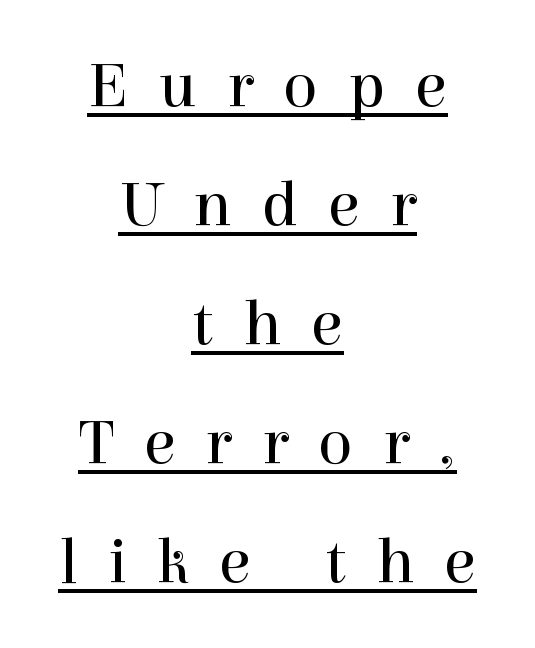
The image shows 65 px regular-weight serif type, upright; set centered, line spacing 1.83x, unusually wide letter spacing (+0.46 em), underlined; a medium x-height.
